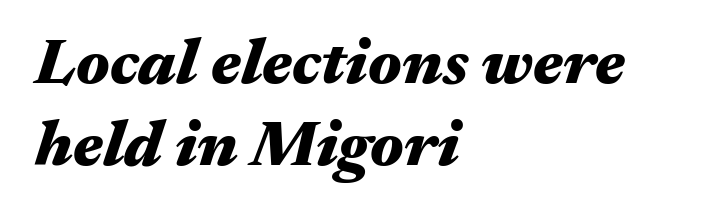
The image shows 65 px heavy, wide type, italic (leaning right); set left-aligned, normal line spacing (1.26x), normal letter spacing, not underlined; medium stroke contrast and a medium x-height.
